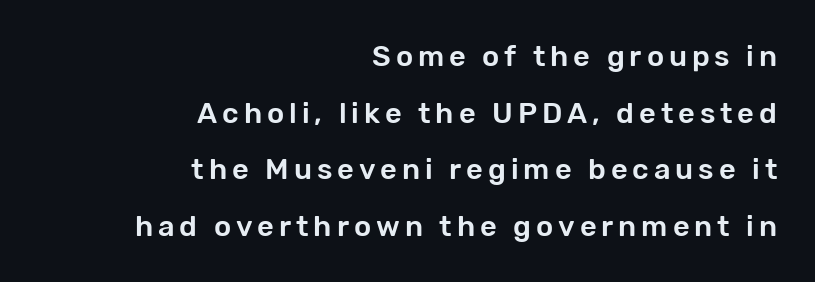
The image shows 29 px sans-serif type, upright; set right-aligned, loose line spacing (1.95x), not underlined; low stroke contrast and a medium x-height.
